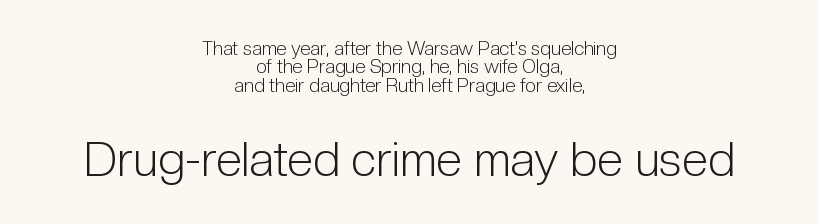
The image shows 48 px light, condensed sans-serif type, upright; set centered, tight line spacing (0.97x), normal letter spacing, not underlined; the second (bottom) block is 2.53x larger; low stroke contrast and a medium x-height.
